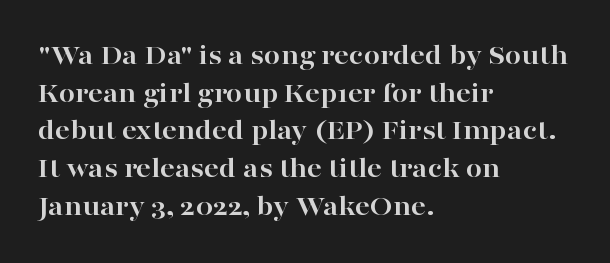
Q: Is the text bold? A: Yes.
Q: Is the text italic (slanted)? A: No, it is upright.
Q: Is the typeface a serif or a sans-serif typeface? A: Serif.
Q: Is the text underlined? A: No.
Q: How is the paragraph aligned? A: Left-aligned.
Q: Is the spacing between letters normal or unusually wide? A: Normal.
Q: Is the spacing between lines tight, normal or loose? A: Normal.
Q: Width (condensed, normal, or wide)? A: Wide.
Q: Stroke contrast? A: High.
Q: x-height? A: Medium.
Q: Monospaced? A: No.
